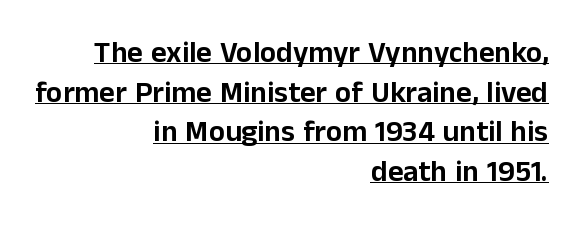
Think of a printed novel: that variable character pitch is what you see here. The vertical gap from one line to the next is medium. Visually the block forms a straight wall on the right and a jagged coastline on the left. How are the letters spaced? Ordinarily, with no added tracking. Is there an underline? Yes — a line sits under the letters. The face used here is a sans, in the tradition of grotesques and geometrics.
